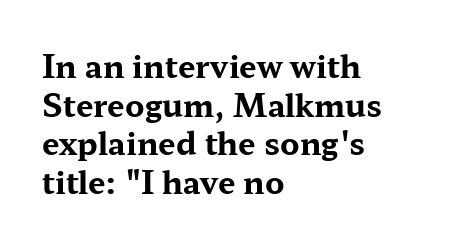
The image shows 31 px bold, wide serif type, upright; set left-aligned, normal line spacing (1.25x), normal letter spacing, not underlined; medium stroke contrast and a medium x-height.
